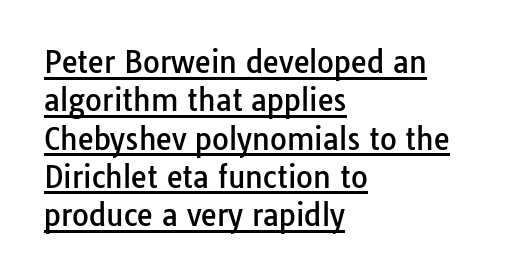
The horizontal fit of the characters is conventional and even. You can tell from the bare stems that sans-serif type was used. Every stem runs plumb, perpendicular to the baseline. The face used here is proportionally spaced, like ordinary book or web type. Like a heading marked for emphasis, these lines bear an underscore.
